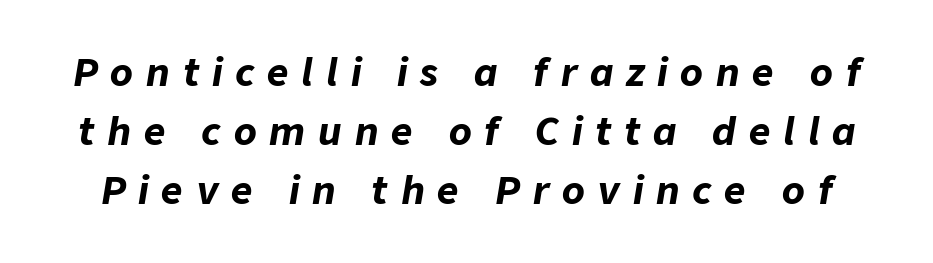
The specimen omits any rule beneath the text block's lines. Here the designer chose a conventional face with non-uniform glyph widths. The face used here is rendered with a markedly widened letterfit. Each new line begins a customary step beneath the previous one. Typesetter's note: full bold, strokes at maximum text heaviness.
